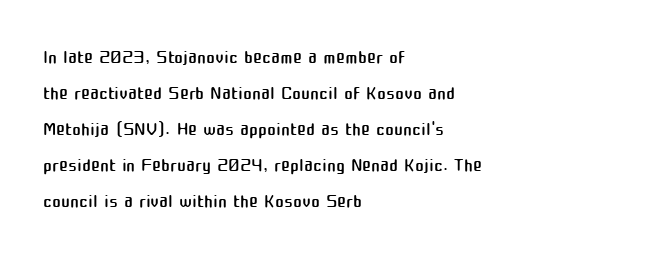
The image shows 27 px text type, upright; set left-aligned, normal line spacing (1.33x), normal letter spacing, not underlined.
